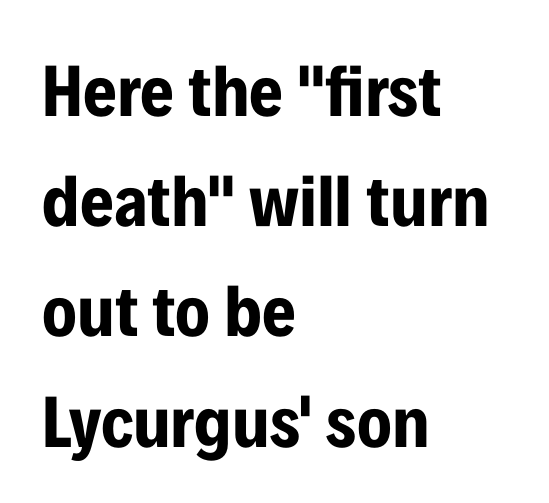
Note the varied advance widths — an 'i' is clearly narrower than an 'm'. Left-aligned paragraph, ragged on the right. A full-strength bold gives these letters their thick strokes. Does the lettering tilt? It doesn't — this is upright. The zone under the glyphs is completely vacant. Here the glyphs are tracked normally, forming tight word shapes.
